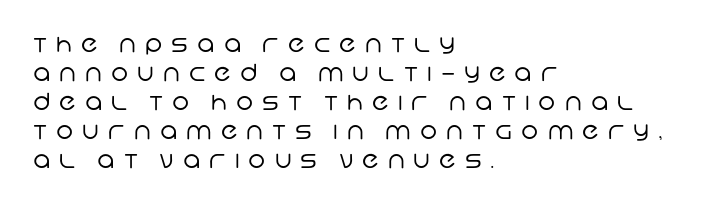
Quick note: interline space is typical. Underline: absent. Stroke thickness stays within the range of a standard reading face or lighter. Each line starts at the same left margin while the right side varies. Is the letter spacing exaggerated? Yes — the characters are pushed far apart.
